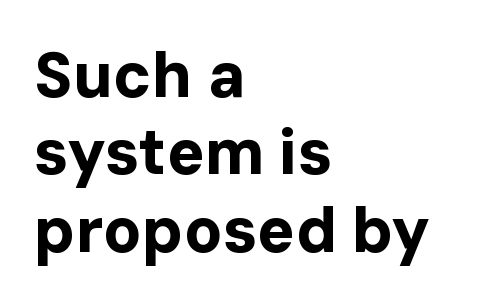
Serif or sans? Sans — the stroke terminals are bare. Heavy-handed strokes throughout: this text is bold. Horizontal alignment here is leftward, the default for most running prose. Here the glyphs are tracked normally, forming tight word shapes. The passage shown is not underscored anywhere.
